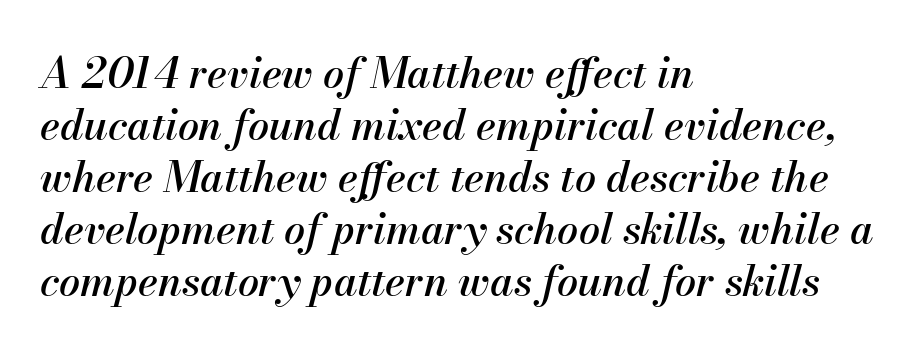
Q: Is the text italic (slanted)? A: Yes, it leans right by about 13 degrees.
Q: Is the text underlined? A: No.
Q: How is the paragraph aligned? A: Left-aligned.
Q: Is the spacing between letters normal or unusually wide? A: Normal.
Q: Width (condensed, normal, or wide)? A: Normal.
Q: Stroke contrast? A: Medium.
Q: x-height? A: Small.
Q: Monospaced? A: No.
